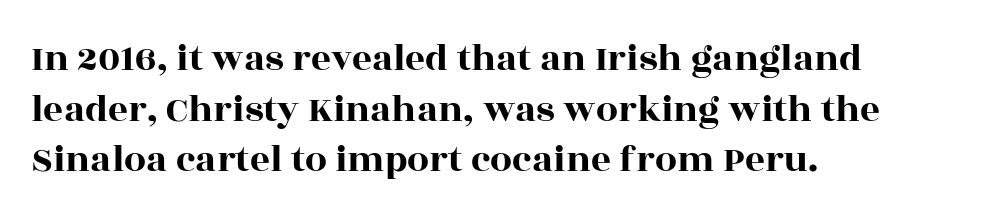
Q: Is the text italic (slanted)? A: No, it is upright.
Q: Is the typeface a serif or a sans-serif typeface? A: Serif.
Q: Is the text underlined? A: No.
Q: How is the paragraph aligned? A: Left-aligned.
Q: Is the spacing between letters normal or unusually wide? A: Normal.
Q: Is the spacing between lines tight, normal or loose? A: Normal.
Q: Width (condensed, normal, or wide)? A: Wide.
Q: x-height? A: Large.
Q: Monospaced? A: No.
